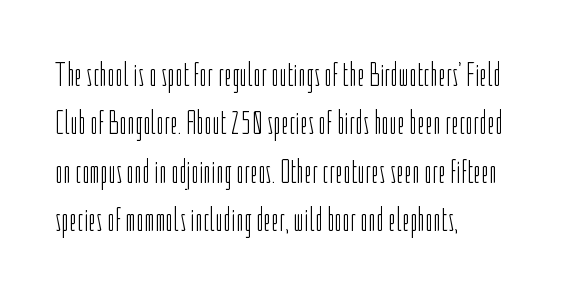
The image shows 34 px light, condensed sans-serif type, upright; set left-aligned, normal line spacing (1.42x), normal letter spacing, not underlined; low stroke contrast and a medium x-height.
